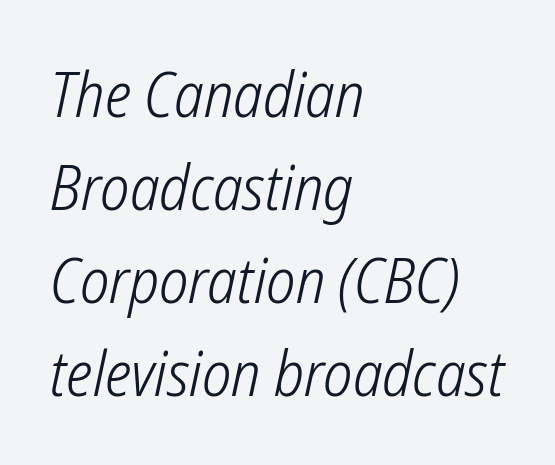
{"serif": "no", "bold": "no", "weight": "light", "width": "condensed", "stroke_contrast": "low", "x_height": "medium", "monospaced": "no", "underline": "no", "align": "left", "line_spacing": "normal", "line_spacing_ratio": 1.5, "letter_spacing": "normal", "letter_spacing_em": 0.0, "glyph_px": 62}
